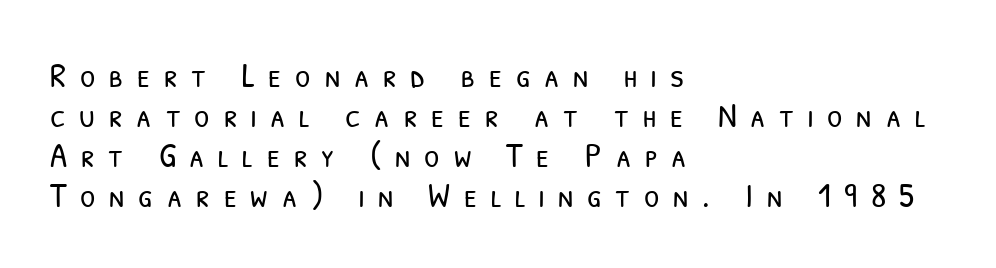
Q: Is the text bold? A: No.
Q: Is the typeface a serif or a sans-serif typeface? A: Sans-serif.
Q: Is the text underlined? A: No.
Q: How is the paragraph aligned? A: Left-aligned.
Q: Is the spacing between letters normal or unusually wide? A: Unusually wide.
Q: Is the spacing between lines tight, normal or loose? A: Tight.
Q: Width (condensed, normal, or wide)? A: Condensed.
Q: Stroke contrast? A: Low.
Q: x-height? A: Medium.
Q: Monospaced? A: No.
